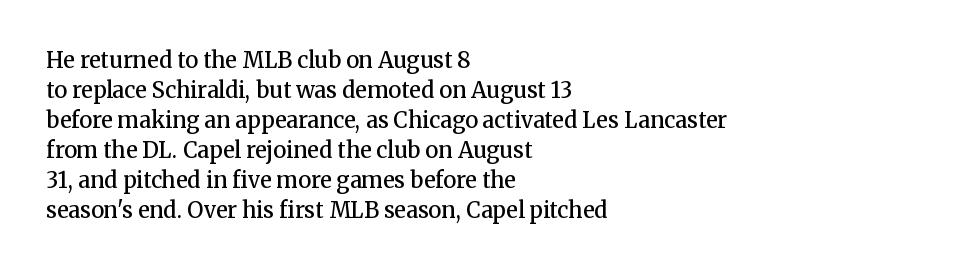
The image shows 22 px text type, upright; set left-aligned, normal line spacing (1.36x), normal letter spacing, not underlined.
